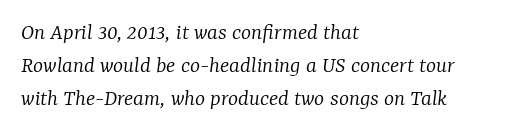
The image shows 24 px text type, italic (leaning right); set left-aligned, normal line spacing (1.38x), normal letter spacing, not underlined.
